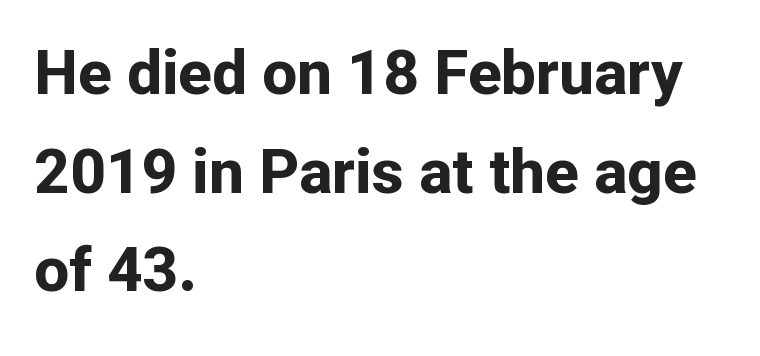
Grotesque or geometric, the face here clearly has no serifs. Weight: bold. The string is rendered with underlining switched off. You could call the tracking neutral — neither tight nor loose. The letters advance in unequal steps, a hallmark of proportional type. The type sits square on the baseline with zero lean.
